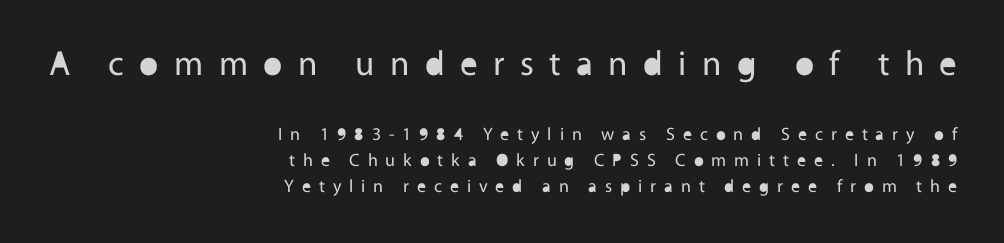
Q: Is the text bold? A: No.
Q: Is the text italic (slanted)? A: No, it is upright.
Q: Is the typeface a serif or a sans-serif typeface? A: Sans-serif.
Q: Is the text underlined? A: No.
Q: How is the paragraph aligned? A: Right-aligned.
Q: Is the spacing between letters normal or unusually wide? A: Unusually wide.
Q: Is the spacing between lines tight, normal or loose? A: Normal.
Q: Which block of text is set in a larger size, the first (top) or the second (bottom)? A: The first (top) one.
Q: Width (condensed, normal, or wide)? A: Normal.
Q: x-height? A: Medium.
Q: Monospaced? A: No.
